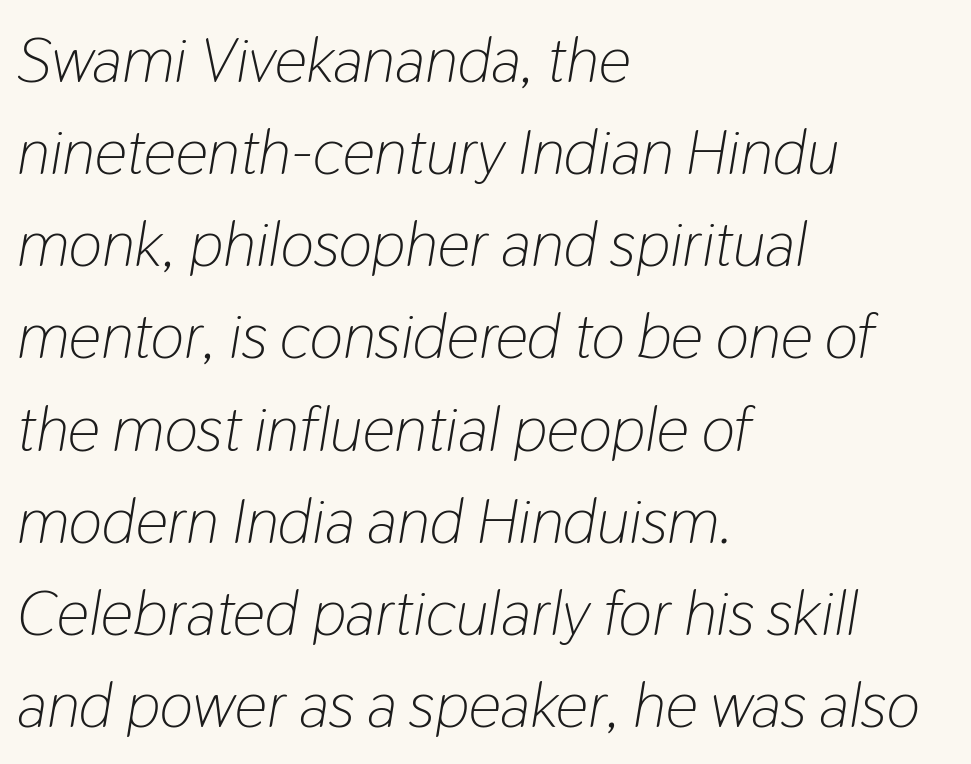
Q: Is the text bold? A: No.
Q: Is the text italic (slanted)? A: Yes, it leans right by about 9 degrees.
Q: Is the text underlined? A: No.
Q: How is the paragraph aligned? A: Left-aligned.
Q: Is the spacing between letters normal or unusually wide? A: Normal.
Q: Is the spacing between lines tight, normal or loose? A: Normal.
Q: Width (condensed, normal, or wide)? A: Condensed.
Q: Stroke contrast? A: Low.
Q: x-height? A: Medium.
Q: Monospaced? A: No.
